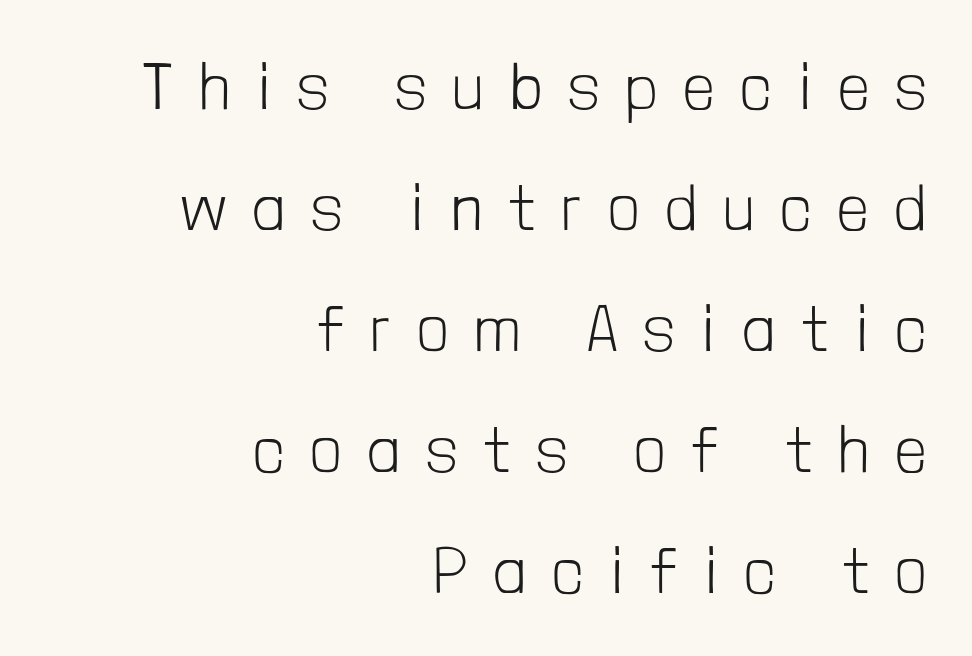
The image shows 65 px light, condensed sans-serif type, upright; set right-aligned, line spacing 1.86x, unusually wide letter spacing (+0.43 em), not underlined; low stroke contrast and a medium x-height.
